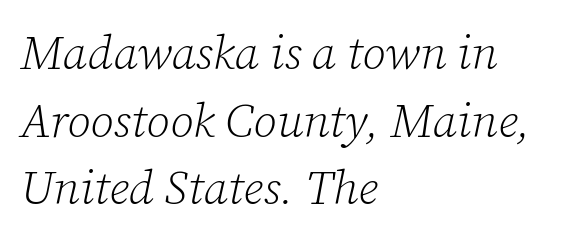
Q: Is the text bold? A: No.
Q: Is the text italic (slanted)? A: Yes, it leans right by about 12 degrees.
Q: Is the typeface a serif or a sans-serif typeface? A: Serif.
Q: Is the text underlined? A: No.
Q: How is the paragraph aligned? A: Left-aligned.
Q: Is the spacing between letters normal or unusually wide? A: Normal.
Q: Is the spacing between lines tight, normal or loose? A: Normal.
Q: Width (condensed, normal, or wide)? A: Normal.
Q: Stroke contrast? A: Low.
Q: x-height? A: Medium.
Q: Monospaced? A: No.
